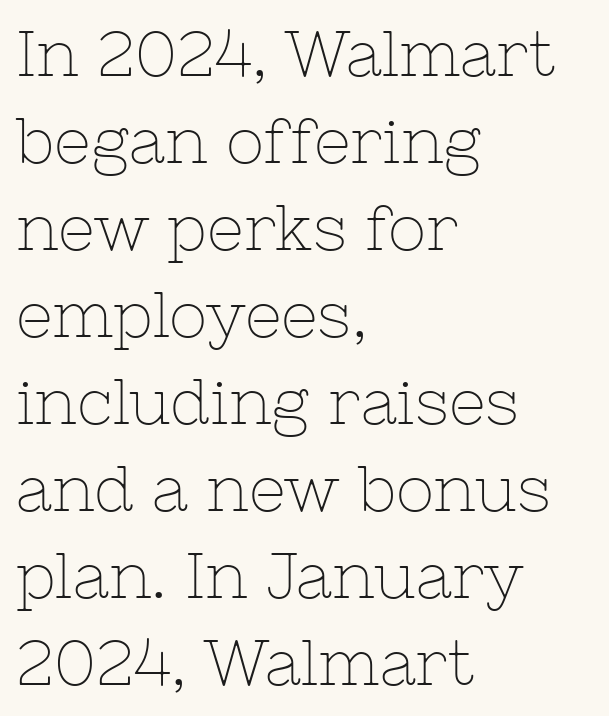
Notice how descenders clear the ascenders below comfortably — that's standard leading. These lines are rendered in a variable-pitch font. Think standard paragraph weight, or any step lighter than that. Old-style or modern, the face here clearly has serifs. When letters stand straight like this, we call the style roman or upright. A typesetter would call this zero additional tracking.
